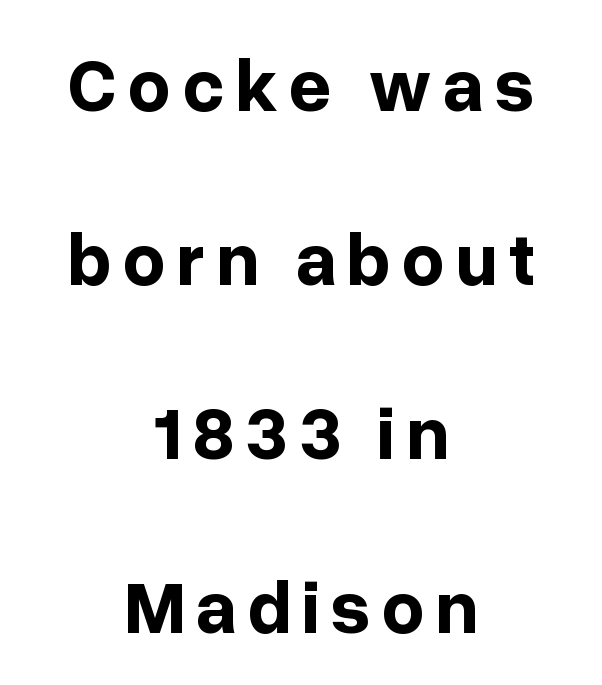
{"serif": "no", "italic": "no", "bold": "yes", "weight": "bold", "width": "normal", "stroke_contrast": "low", "x_height": "medium", "monospaced": "no", "underline": "no", "align": "center", "line_spacing": "loose", "line_spacing_ratio": 2.32, "glyph_px": 75}
